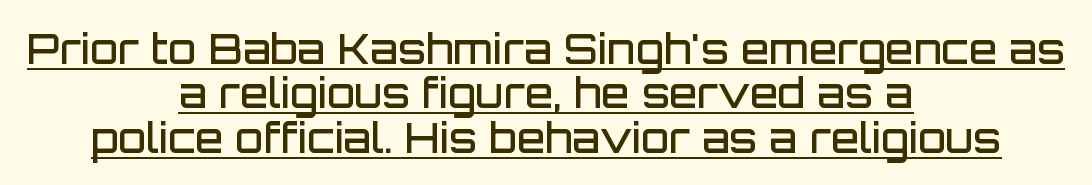
Compared with undecorated copy, this sample adds a rule below the words. These lines keep a tight, regular rhythm from letter to letter. The text was rendered using a sans face with plain stroke endings. These lines are rendered in a variable-pitch font. As a designer I'd log this as weight 600, semibold. If you measured baseline to baseline, you'd find a short distance.
